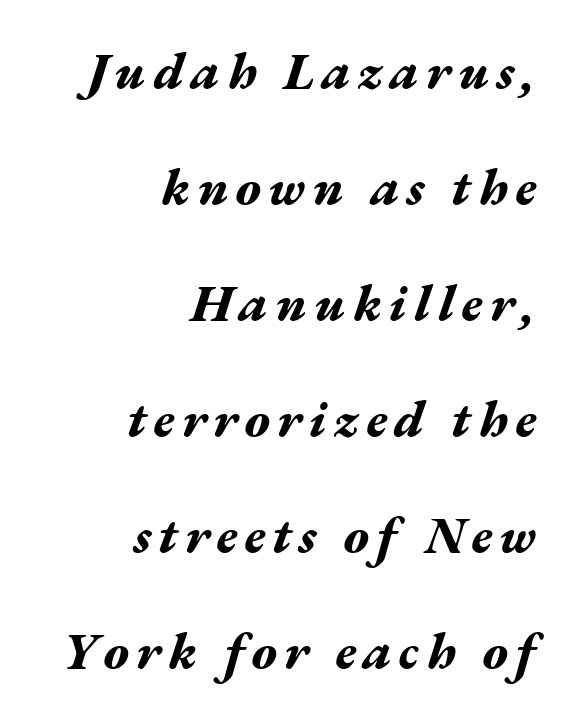
The image shows 52 px bold, wide type, italic (leaning right); set right-aligned, loose line spacing (2.23x), not underlined; medium stroke contrast and a medium x-height.
